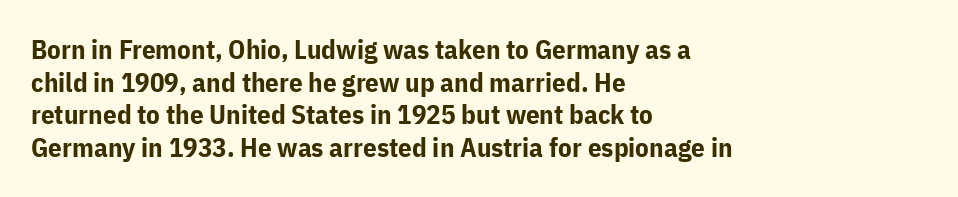
{"italic": "no", "bold": "yes", "underline": "no", "align": "left", "line_spacing_ratio": 1.21, "letter_spacing": "normal", "letter_spacing_em": 0.0, "glyph_px": 27}
